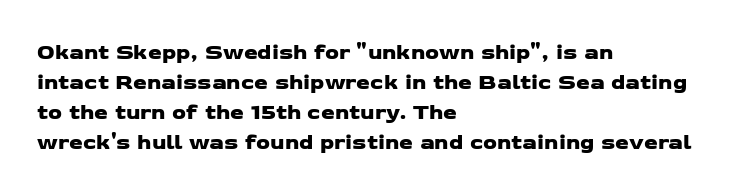
{"underline": "no", "align": "left", "line_spacing": "normal", "line_spacing_ratio": 1.36, "letter_spacing": "normal", "letter_spacing_em": 0.0, "glyph_px": 22}
